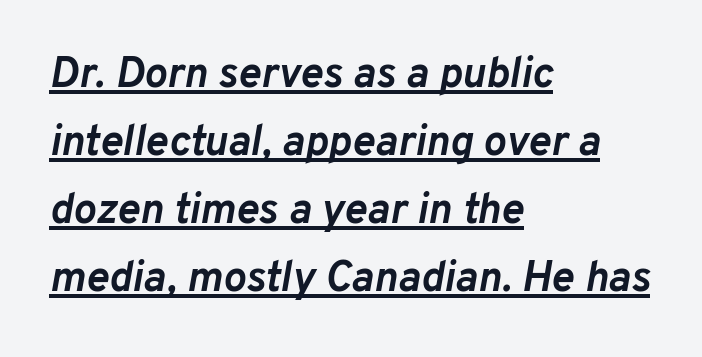
{"italic": "yes", "lean": "right", "slant_degrees": 10, "bold": "yes", "weight": "semibold", "width": "normal", "stroke_contrast": "low", "x_height": "medium", "monospaced": "no", "underline": "yes", "align": "left", "line_spacing": "normal", "line_spacing_ratio": 1.58, "letter_spacing": "normal", "letter_spacing_em": 0.0, "glyph_px": 43}
